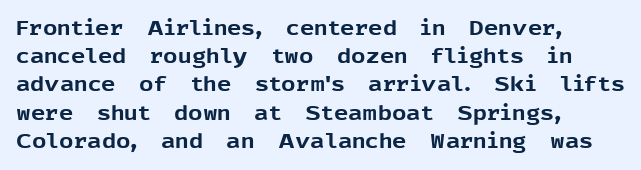
Q: Is the text bold? A: Yes.
Q: Is the text italic (slanted)? A: No, it is upright.
Q: Is the text underlined? A: No.
Q: How is the paragraph aligned? A: Left-aligned.
Q: Is the spacing between letters normal or unusually wide? A: Normal.
Q: Is the spacing between lines tight, normal or loose? A: Normal.
